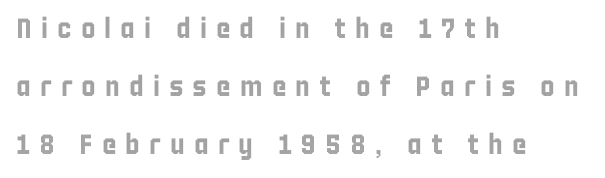
{"italic": "no", "width": "condensed", "x_height": "large", "monospaced": "no", "underline": "no", "align": "left", "line_spacing": "loose", "line_spacing_ratio": 2.08, "letter_spacing": "wide", "letter_spacing_em": 0.32, "glyph_px": 28}
